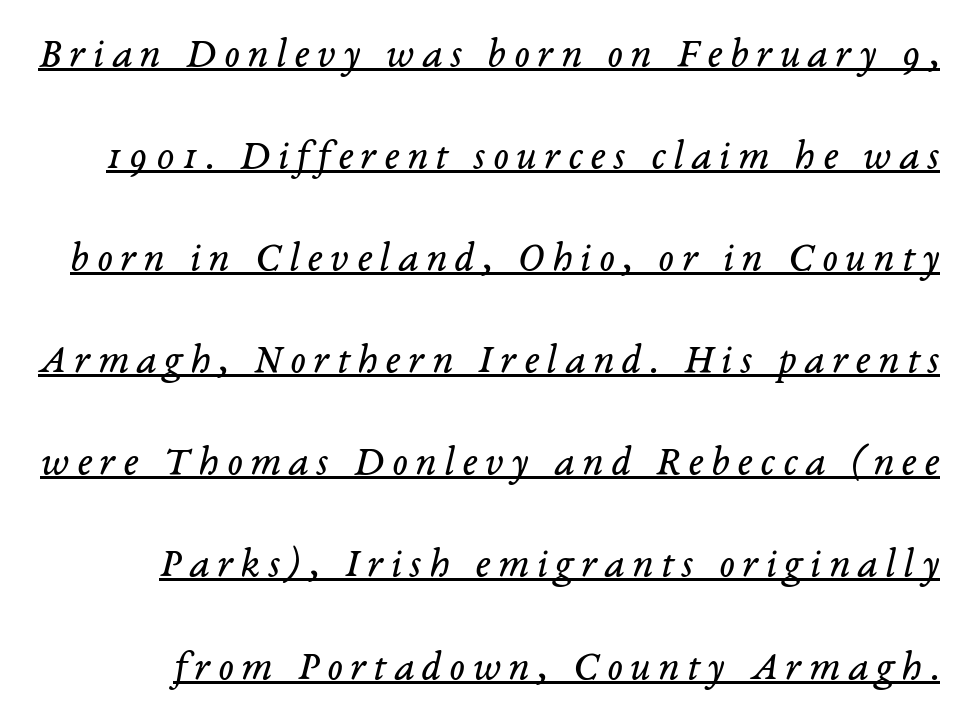
The passage shown leans; its letterforms are oblique. Observe the serifs anchoring each vertical stroke in this sample. The cut favours lightness, reaching ordinary text weight at its darkest. Descenders here cross a horizontal rule under the line. How would I describe the line gaps? Wide and relaxed. Looks like regular typesetting: each glyph gets only the width it needs.
